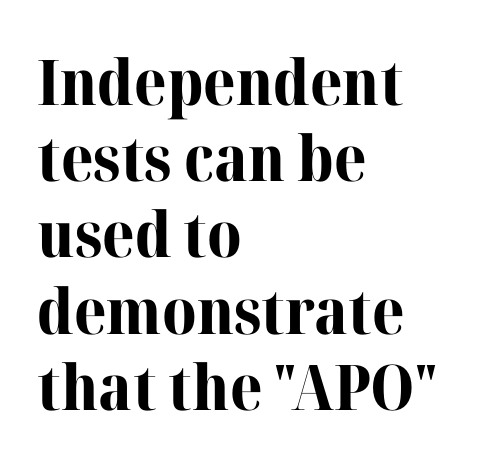
Q: Is the text bold? A: Yes.
Q: Is the text italic (slanted)? A: No, it is upright.
Q: Is the typeface a serif or a sans-serif typeface? A: Serif.
Q: Is the text underlined? A: No.
Q: How is the paragraph aligned? A: Left-aligned.
Q: Is the spacing between letters normal or unusually wide? A: Normal.
Q: Width (condensed, normal, or wide)? A: Normal.
Q: Stroke contrast? A: High.
Q: x-height? A: Medium.
Q: Monospaced? A: No.
